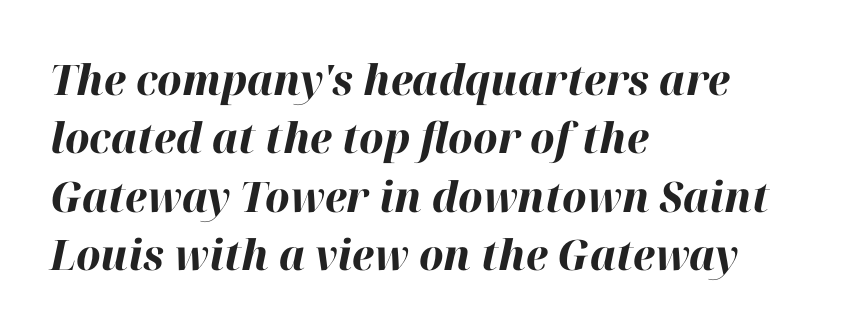
If you measured baseline to baseline, you'd find a middling distance. Caption: multi-line text, flush left, ragged right. Weight check: bold — yes, fully. Decoration check: the copy has no underline.
